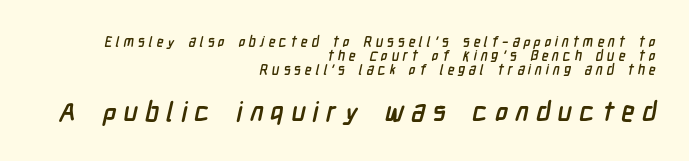
Bold? Absolutely — the strokes are thick and heavy. This sample is right-justified, so line beginnings fall wherever the words allow. The horizontal fit of the characters is loose and conspicuously gappy. This rendering features lettering with no underline. Compared with typical paragraphs, the rows here are closer together. Visually, the bottom section dominates because its glyphs are scaled up.
